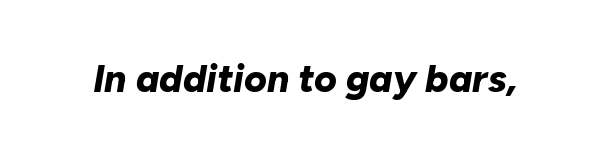
The image shows 39 px bold type, italic (leaning right); set normal letter spacing, not underlined; low stroke contrast and a medium x-height.
